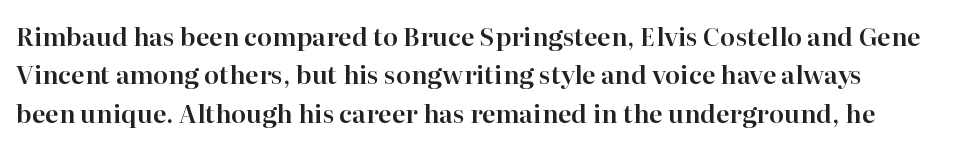
Any mark beneath the type? The region is blank. Spacing between characters is what you'd get straight out of the box. This sample uses an upright cut, with every glyph sitting square on the baseline. One glance says typical: line gaps are just what's usual.
